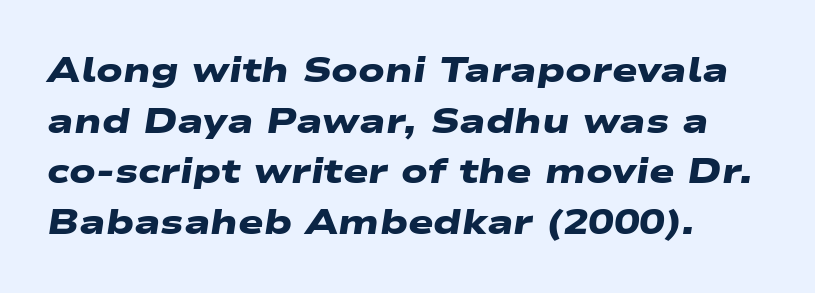
Q: Is the text bold? A: Yes.
Q: Is the typeface a serif or a sans-serif typeface? A: Sans-serif.
Q: Is the text underlined? A: No.
Q: How is the paragraph aligned? A: Left-aligned.
Q: Is the spacing between letters normal or unusually wide? A: Normal.
Q: Is the spacing between lines tight, normal or loose? A: Normal.
Q: Width (condensed, normal, or wide)? A: Wide.
Q: Stroke contrast? A: Low.
Q: x-height? A: Medium.
Q: Monospaced? A: No.
